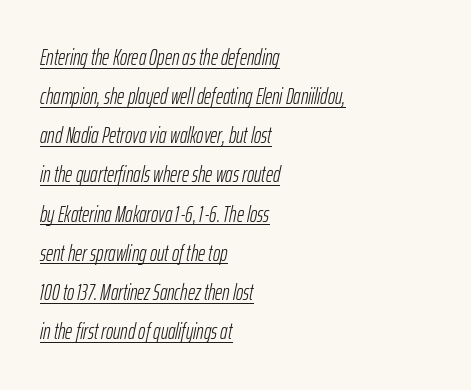
Q: Is the text bold? A: No.
Q: Is the text italic (slanted)? A: Yes, it leans right by about 12 degrees.
Q: Is the text underlined? A: Yes.
Q: How is the paragraph aligned? A: Left-aligned.
Q: Is the spacing between letters normal or unusually wide? A: Normal.
